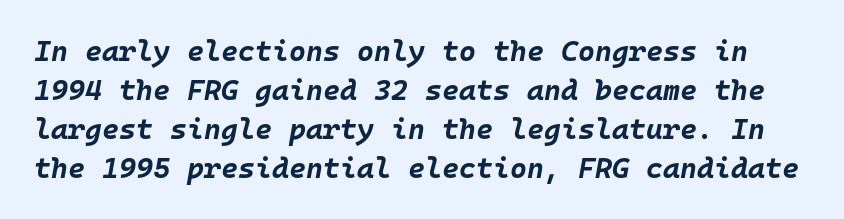
{"italic": "yes", "lean": "right", "slant_degrees": 10, "bold": "yes", "weight": "bold", "width": "normal", "stroke_contrast": "low", "x_height": "large", "monospaced": "yes", "underline": "no", "line_spacing": "normal", "line_spacing_ratio": 1.34, "letter_spacing": "normal", "letter_spacing_em": 0.0, "glyph_px": 29}
